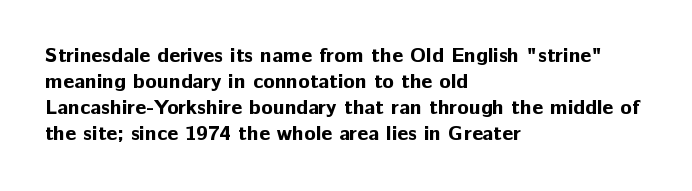
The image shows 21 px bold type, upright; set left-aligned, line spacing 1.24x, normal letter spacing, not underlined.
